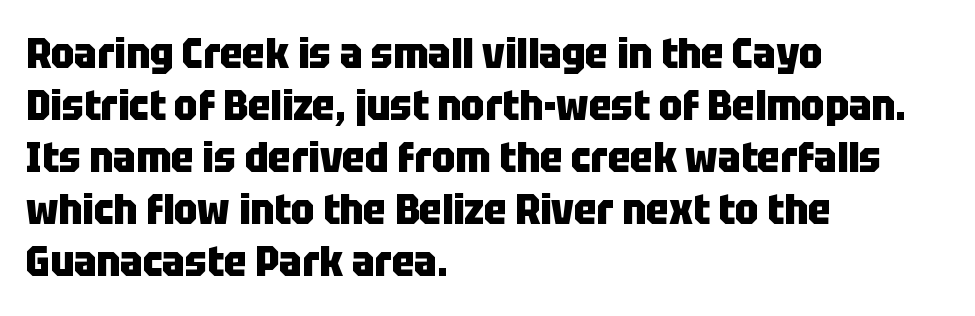
Q: Is the text bold? A: Yes.
Q: Is the text italic (slanted)? A: No, it is upright.
Q: Is the typeface a serif or a sans-serif typeface? A: Sans-serif.
Q: Is the text underlined? A: No.
Q: How is the paragraph aligned? A: Left-aligned.
Q: Is the spacing between letters normal or unusually wide? A: Normal.
Q: Width (condensed, normal, or wide)? A: Condensed.
Q: Stroke contrast? A: Low.
Q: x-height? A: Large.
Q: Monospaced? A: No.
